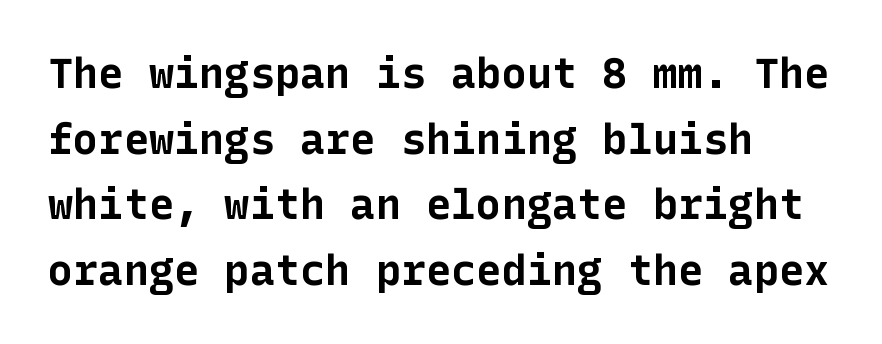
The image shows 42 px bold sans-serif type, upright; set left-aligned, normal line spacing (1.56x), normal letter spacing, not underlined; low stroke contrast and a medium x-height.
